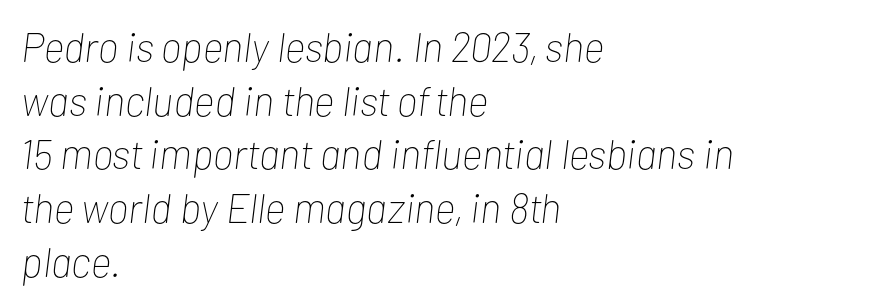
The image shows 41 px thin, condensed type, italic (leaning right); set left-aligned, normal line spacing (1.31x), normal letter spacing, not underlined; low stroke contrast and a medium x-height.
